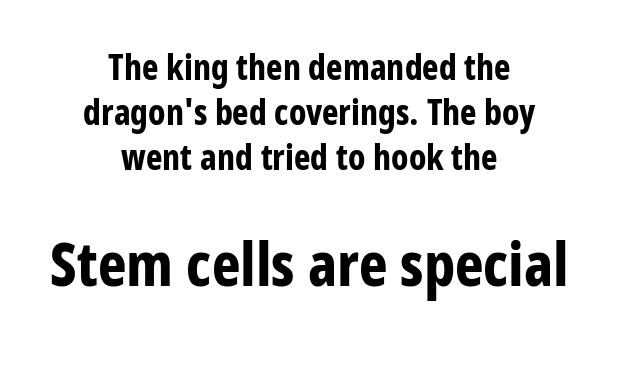
{"serif": "no", "italic": "no", "bold": "yes", "weight": "bold", "width": "condensed", "stroke_contrast": "low", "x_height": "medium", "monospaced": "no", "underline": "no", "align": "center", "line_spacing": "normal", "line_spacing_ratio": 1.28, "letter_spacing": "normal", "letter_spacing_em": 0.0, "larger_block": "second", "size_ratio": 1.74, "glyph_px": 61}
